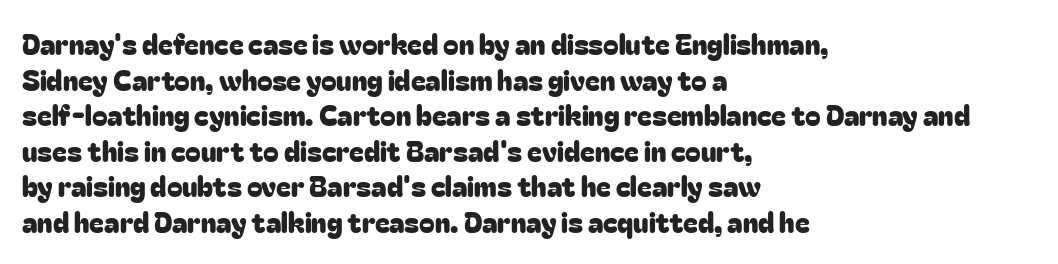
Q: Is the text italic (slanted)? A: No, it is upright.
Q: Is the typeface a serif or a sans-serif typeface? A: Sans-serif.
Q: Is the text underlined? A: No.
Q: How is the paragraph aligned? A: Left-aligned.
Q: Is the spacing between letters normal or unusually wide? A: Normal.
Q: Is the spacing between lines tight, normal or loose? A: Normal.
Q: Width (condensed, normal, or wide)? A: Normal.
Q: Stroke contrast? A: Low.
Q: x-height? A: Medium.
Q: Monospaced? A: No.
